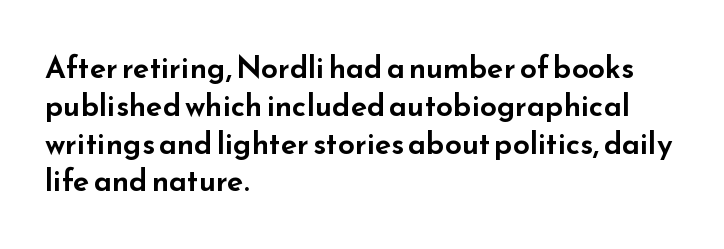
{"serif": "no", "italic": "no", "width": "wide", "stroke_contrast": "low", "x_height": "small", "monospaced": "no", "underline": "no", "align": "left", "line_spacing": "normal", "line_spacing_ratio": 1.26, "letter_spacing": "normal", "letter_spacing_em": 0.0, "glyph_px": 30}
